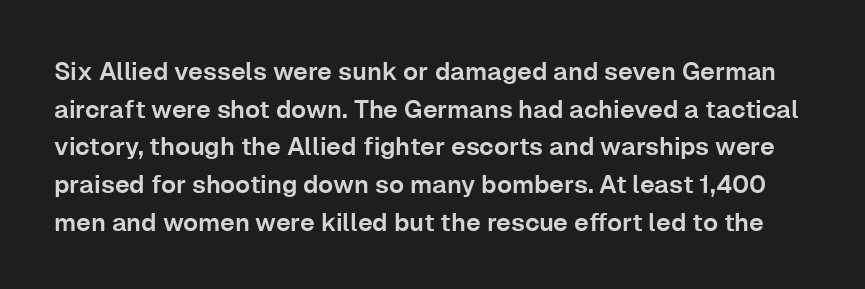
Leading: standard. Italic: no, the glyphs are upright roman. There is no visible air inserted between adjacent glyphs. Quick note: underline off.
